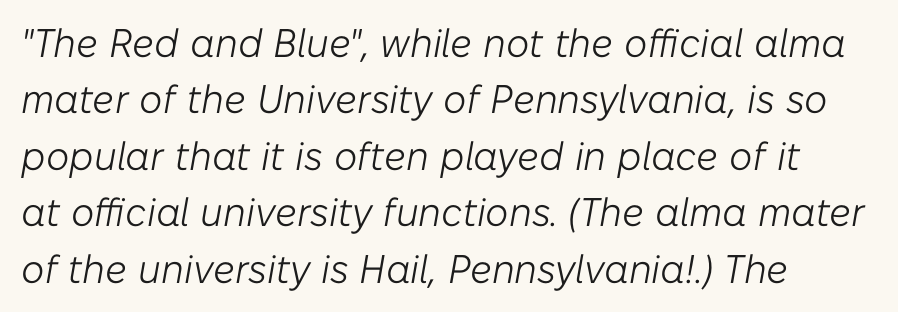
The baseline area is clear. Honestly, the letter spacing is just normal — you wouldn't notice it. Is there much room between lines? A standard amount, neither cramped nor airy. Heaviness? Minimal to ordinary, like unemphasized prose. This sample uses an oblique cut, with every glyph tilted off the vertical. Is this a fixed-width face? No — the glyphs have proportional, varying widths.
